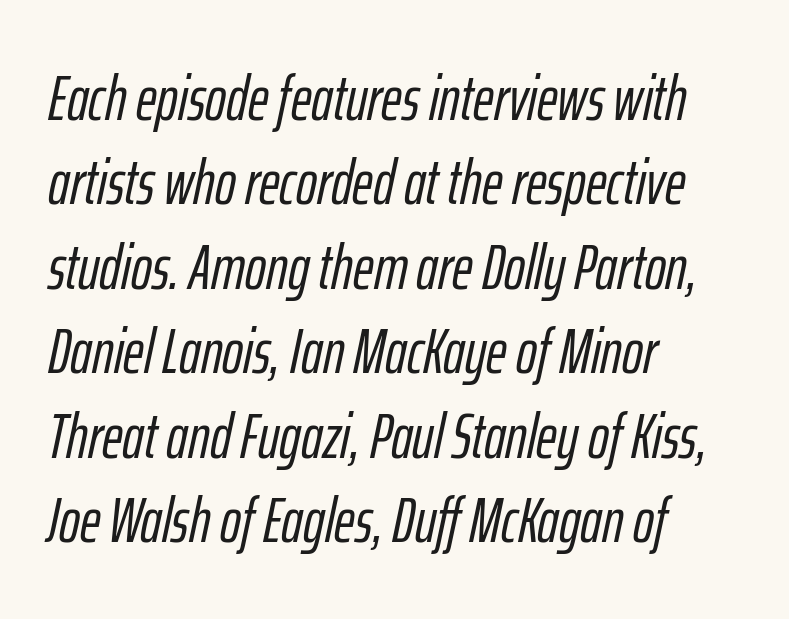
The image shows 63 px condensed type, italic (leaning right); set left-aligned, normal line spacing (1.34x), normal letter spacing, not underlined; low stroke contrast and a medium x-height.
